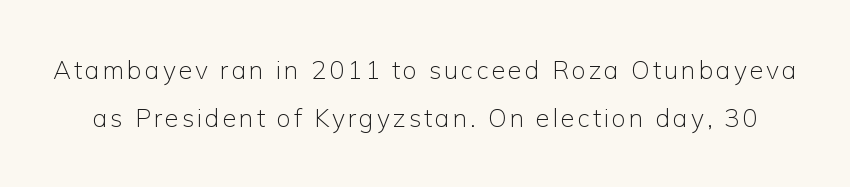
The image shows 25 px text type, upright; set loose line spacing (1.92x), not underlined.
